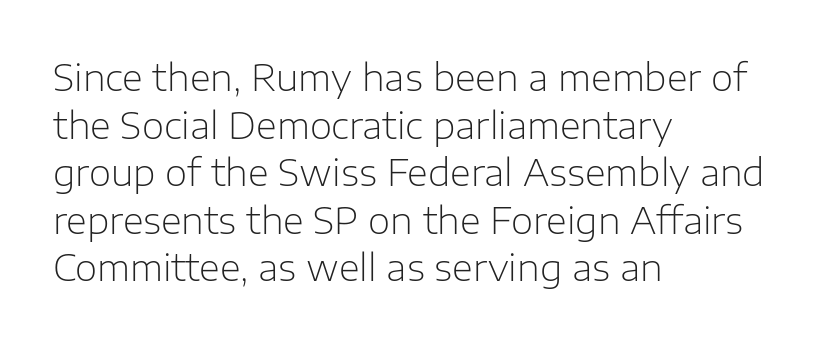
Q: Is the text bold? A: No.
Q: Is the text italic (slanted)? A: No, it is upright.
Q: Is the typeface a serif or a sans-serif typeface? A: Sans-serif.
Q: Is the text underlined? A: No.
Q: How is the paragraph aligned? A: Left-aligned.
Q: Is the spacing between letters normal or unusually wide? A: Normal.
Q: Is the spacing between lines tight, normal or loose? A: Normal.
Q: Width (condensed, normal, or wide)? A: Normal.
Q: Stroke contrast? A: Low.
Q: x-height? A: Medium.
Q: Monospaced? A: No.
